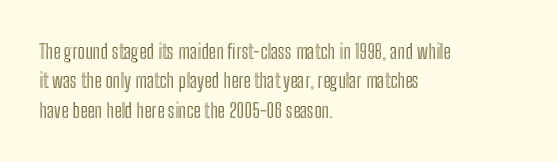
Q: Is the text italic (slanted)? A: No, it is upright.
Q: Is the text underlined? A: No.
Q: How is the paragraph aligned? A: Left-aligned.
Q: Is the spacing between letters normal or unusually wide? A: Normal.
Q: Is the spacing between lines tight, normal or loose? A: Normal.
